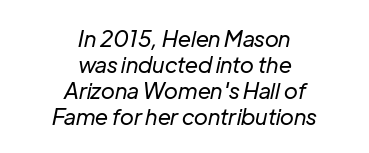
Q: Is the text bold? A: No.
Q: Is the text italic (slanted)? A: Yes, it leans right by about 12 degrees.
Q: Is the text underlined? A: No.
Q: How is the paragraph aligned? A: Centered.
Q: Is the spacing between letters normal or unusually wide? A: Normal.
